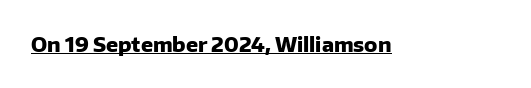
The image shows 20 px bold type, upright; set normal letter spacing, underlined.
